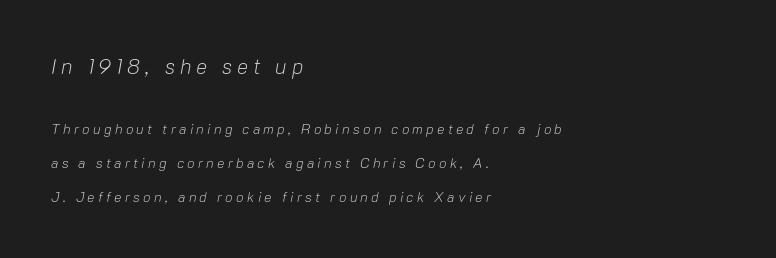
{"italic": "yes", "lean": "right", "slant_degrees": 10, "bold": "no", "underline": "no", "align": "left", "line_spacing": "loose", "line_spacing_ratio": 2.44, "letter_spacing": "wide", "letter_spacing_em": 0.23, "larger_block": "first", "size_ratio": 1.5, "glyph_px": 21}
